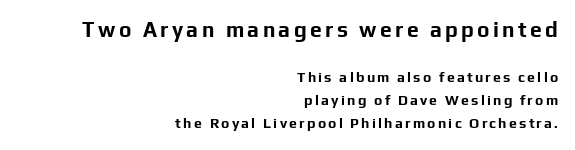
{"italic": "no", "bold": "yes", "underline": "no", "align": "right", "line_spacing": "normal", "line_spacing_ratio": 1.64, "larger_block": "first", "size_ratio": 1.5, "glyph_px": 21}
